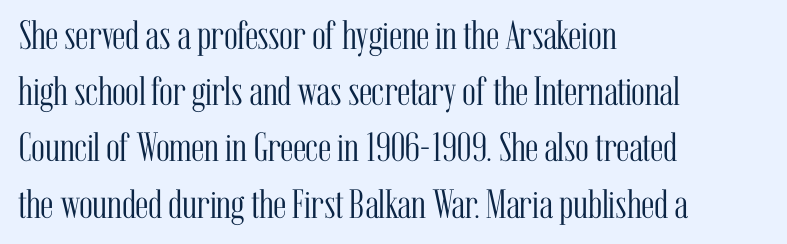
Q: Is the text bold? A: No.
Q: Is the text italic (slanted)? A: No, it is upright.
Q: Is the typeface a serif or a sans-serif typeface? A: Serif.
Q: Is the text underlined? A: No.
Q: How is the paragraph aligned? A: Left-aligned.
Q: Is the spacing between letters normal or unusually wide? A: Normal.
Q: Is the spacing between lines tight, normal or loose? A: Normal.
Q: Width (condensed, normal, or wide)? A: Condensed.
Q: Stroke contrast? A: Medium.
Q: x-height? A: Medium.
Q: Monospaced? A: No.
